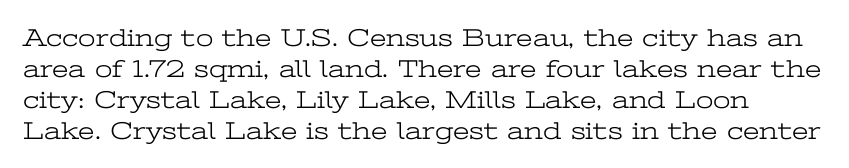
The image shows 25 px text type, upright; set line spacing 1.24x, normal letter spacing, not underlined.
